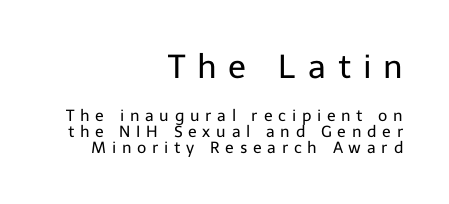
The image shows 33 px regular-weight sans-serif type, upright; set right-aligned, tight line spacing (0.99x), unusually wide letter spacing (+0.36 em), not underlined; the first (top) block is 2.06x larger; low stroke contrast and a medium x-height.
